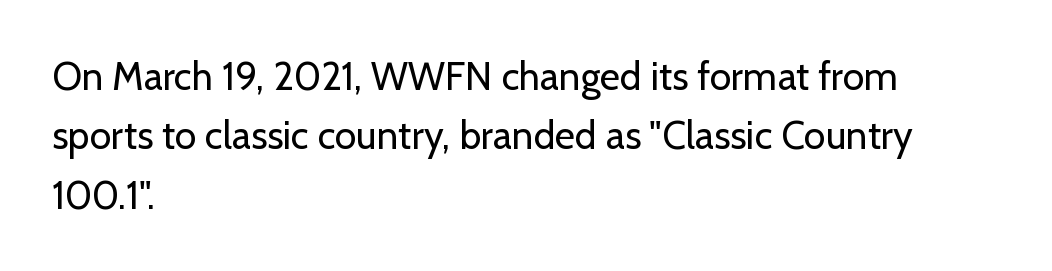
Letters have the restrained weight of plain body copy at most. Grotesque or geometric, the face here clearly has no serifs. Think of a printed novel: that variable character pitch is what you see here. This is roman type, the default non-slanted kind.
